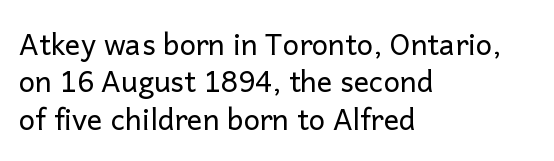
Q: Is the text bold? A: No.
Q: Is the text italic (slanted)? A: No, it is upright.
Q: Is the typeface a serif or a sans-serif typeface? A: Sans-serif.
Q: Is the text underlined? A: No.
Q: How is the paragraph aligned? A: Left-aligned.
Q: Is the spacing between letters normal or unusually wide? A: Normal.
Q: Is the spacing between lines tight, normal or loose? A: Normal.
Q: Width (condensed, normal, or wide)? A: Normal.
Q: Stroke contrast? A: Low.
Q: x-height? A: Medium.
Q: Monospaced? A: No.
